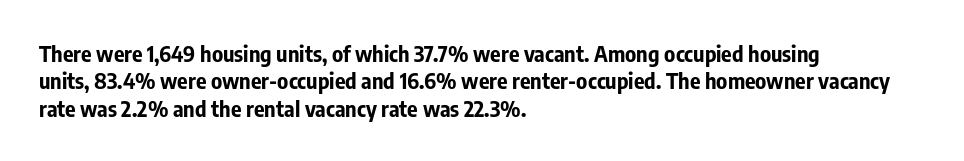
Q: Is the text bold? A: Yes.
Q: Is the text italic (slanted)? A: No, it is upright.
Q: Is the text underlined? A: No.
Q: How is the paragraph aligned? A: Left-aligned.
Q: Is the spacing between letters normal or unusually wide? A: Normal.
